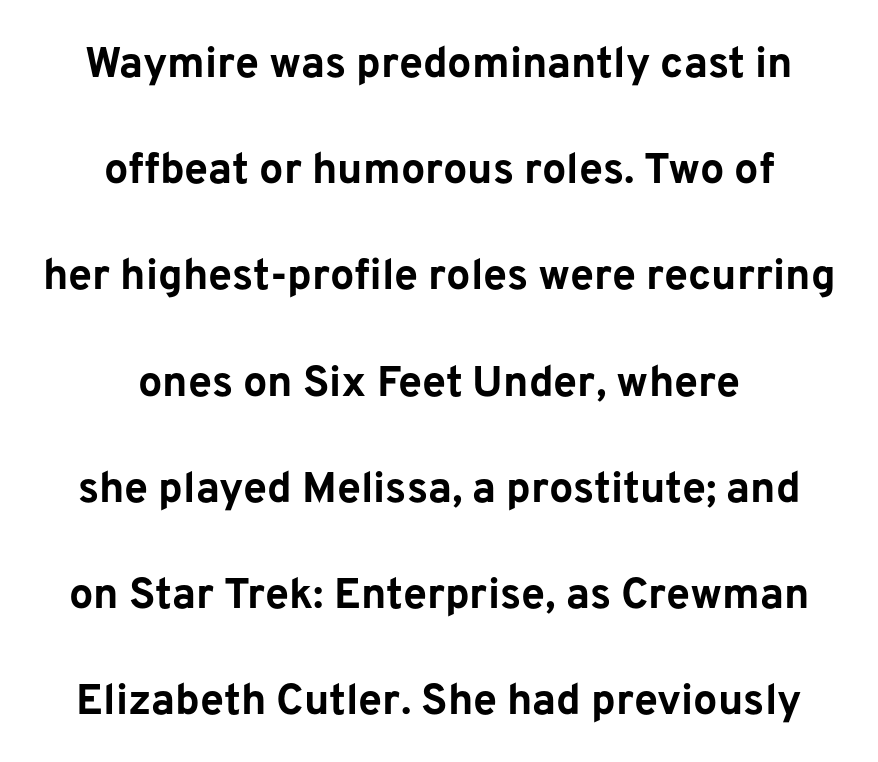
{"serif": "no", "italic": "no", "bold": "yes", "weight": "bold", "width": "normal", "stroke_contrast": "low", "x_height": "medium", "monospaced": "no", "underline": "no", "align": "center", "line_spacing": "loose", "line_spacing_ratio": 2.47, "letter_spacing": "normal", "letter_spacing_em": 0.0, "glyph_px": 43}
